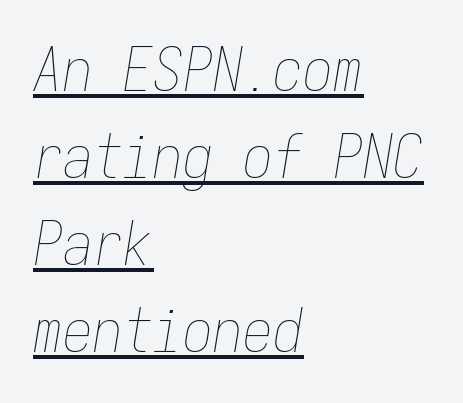
Q: Is the text bold? A: No.
Q: Is the text italic (slanted)? A: Yes, it leans right by about 9 degrees.
Q: Is the text underlined? A: Yes.
Q: How is the paragraph aligned? A: Left-aligned.
Q: Is the spacing between letters normal or unusually wide? A: Normal.
Q: Is the spacing between lines tight, normal or loose? A: Normal.
Q: Width (condensed, normal, or wide)? A: Condensed.
Q: Stroke contrast? A: Low.
Q: x-height? A: Medium.
Q: Monospaced? A: Yes.
